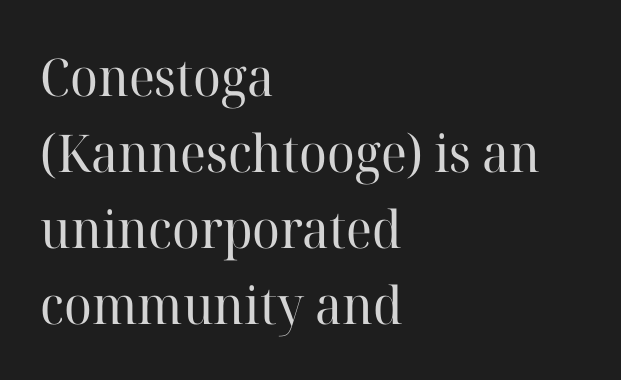
Is there much room between lines? A standard amount, neither cramped nor airy. The cut favours lightness, reaching ordinary text weight at its darkest. Compared with typical body copy, the letter spacing here is the same. Is the block centered? No — it sits flush against the left margin. Proportional: the letters do not fall into vertical columns.
